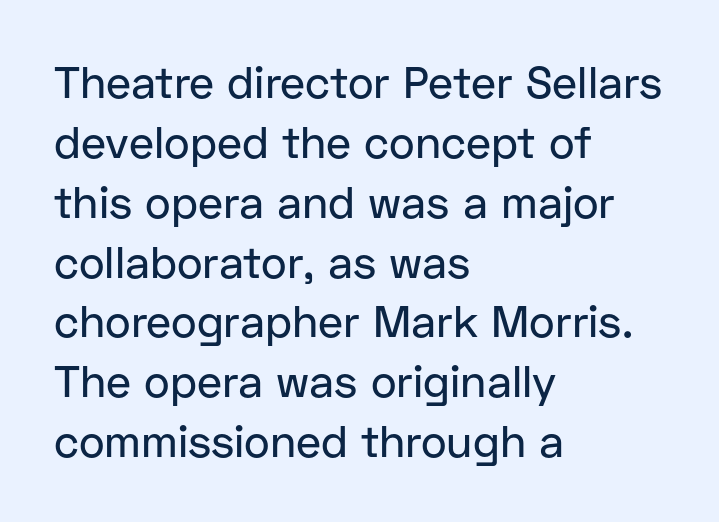
{"serif": "no", "italic": "no", "width": "normal", "stroke_contrast": "low", "x_height": "medium", "monospaced": "no", "underline": "no", "align": "left", "line_spacing": "normal", "line_spacing_ratio": 1.36, "letter_spacing": "normal", "letter_spacing_em": 0.0, "glyph_px": 44}
